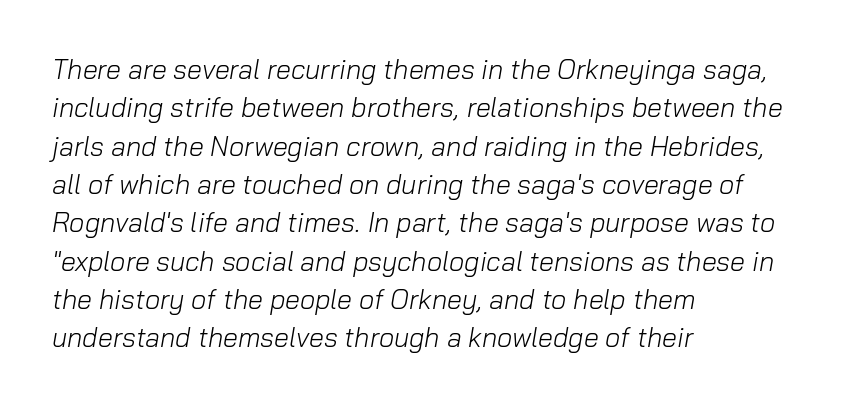
{"italic": "yes", "lean": "right", "slant_degrees": 10, "bold": "no", "underline": "no", "align": "left", "line_spacing": "normal", "line_spacing_ratio": 1.42, "letter_spacing": "normal", "letter_spacing_em": 0.0, "glyph_px": 27}
